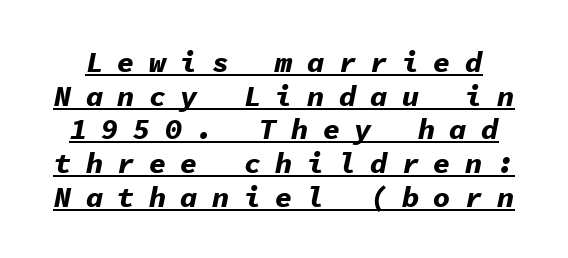
The rendering uses typewriter-style spacing with identical character cells. Rendered with sloped, italic letterforms. Observe the wide spacing: letters keep a clear distance from each other. Has an underline been added? It has. On the weight axis this lands at bold, roughly 700.
